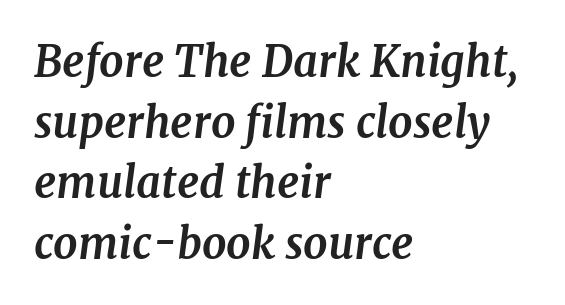
{"serif": "yes", "italic": "yes", "lean": "right", "slant_degrees": 7, "bold": "yes", "weight": "bold", "width": "normal", "stroke_contrast": "medium", "x_height": "medium", "monospaced": "no", "underline": "no", "align": "left", "line_spacing": "normal", "line_spacing_ratio": 1.41, "letter_spacing": "normal", "letter_spacing_em": 0.0, "glyph_px": 43}
